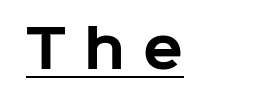
{"serif": "no", "italic": "no", "bold": "yes", "weight": "bold", "width": "normal", "stroke_contrast": "low", "x_height": "medium", "monospaced": "no", "underline": "yes", "letter_spacing": "wide", "letter_spacing_em": 0.35, "glyph_px": 52}
